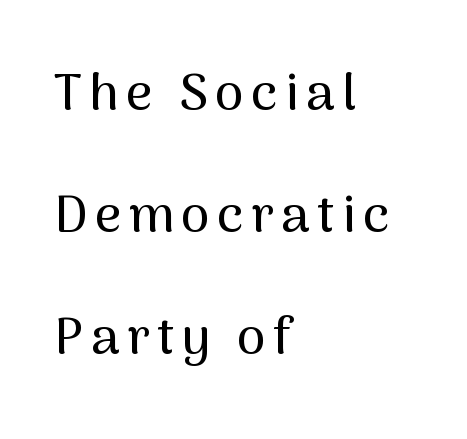
The image shows 52 px sans-serif type, upright; set left-aligned, loose line spacing (2.35x), not underlined; medium stroke contrast and a medium x-height.
